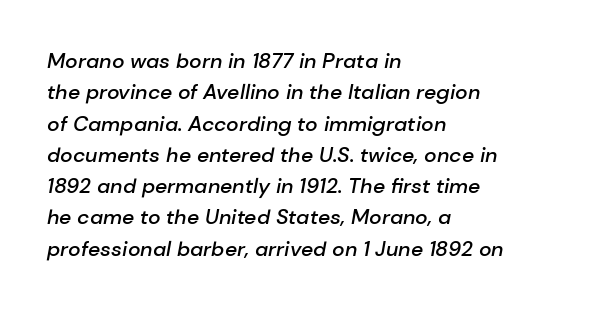
Q: Is the text bold? A: Semi-bold.
Q: Is the text italic (slanted)? A: Yes, it leans right by about 10 degrees.
Q: Is the text underlined? A: No.
Q: How is the paragraph aligned? A: Left-aligned.
Q: Is the spacing between letters normal or unusually wide? A: Normal.
Q: Is the spacing between lines tight, normal or loose? A: Normal.
